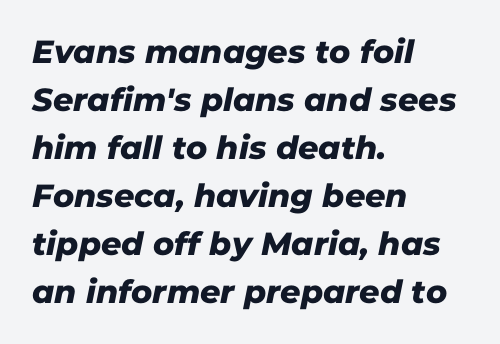
{"serif": "no", "width": "normal", "stroke_contrast": "low", "x_height": "medium", "monospaced": "no", "underline": "no", "align": "left", "line_spacing": "normal", "line_spacing_ratio": 1.5, "letter_spacing": "normal", "letter_spacing_em": 0.0, "glyph_px": 32}
